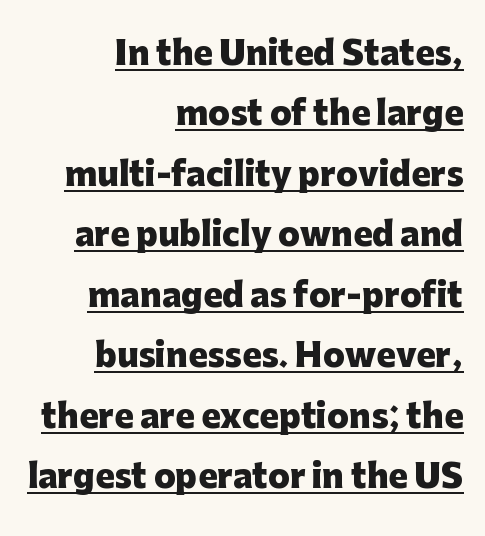
Q: Is the text bold? A: Yes.
Q: Is the text italic (slanted)? A: No, it is upright.
Q: Is the typeface a serif or a sans-serif typeface? A: Sans-serif.
Q: Is the text underlined? A: Yes.
Q: How is the paragraph aligned? A: Right-aligned.
Q: Is the spacing between letters normal or unusually wide? A: Normal.
Q: Width (condensed, normal, or wide)? A: Normal.
Q: Stroke contrast? A: Low.
Q: x-height? A: Medium.
Q: Monospaced? A: No.
